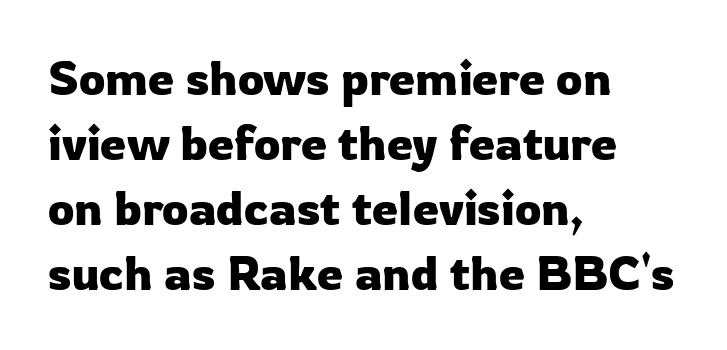
Q: Is the text italic (slanted)? A: No, it is upright.
Q: Is the typeface a serif or a sans-serif typeface? A: Sans-serif.
Q: Is the text underlined? A: No.
Q: How is the paragraph aligned? A: Left-aligned.
Q: Is the spacing between letters normal or unusually wide? A: Normal.
Q: Is the spacing between lines tight, normal or loose? A: Normal.
Q: Width (condensed, normal, or wide)? A: Normal.
Q: Stroke contrast? A: Low.
Q: x-height? A: Medium.
Q: Monospaced? A: No.
